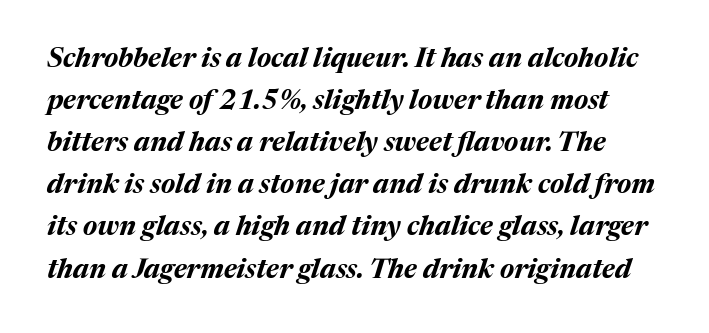
{"italic": "yes", "lean": "right", "slant_degrees": 17, "bold": "yes", "underline": "no", "line_spacing": "normal", "line_spacing_ratio": 1.56, "letter_spacing": "normal", "letter_spacing_em": 0.0, "glyph_px": 27}
